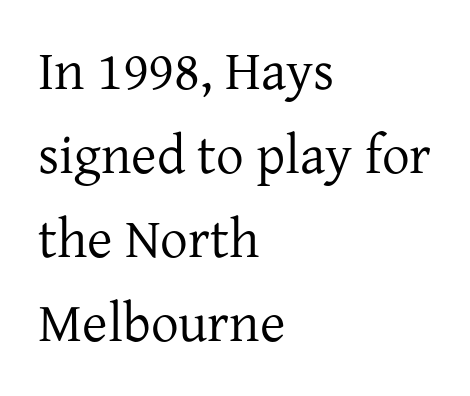
Each new line begins a customary step beneath the previous one. The ragged edge is on the right, which tells us the setting is flush left. Look at the tracking — it's just the regular setting, nothing added. Here the designer chose a conventional face with non-uniform glyph widths. Little horizontal feet cap the strokes, marking this as serif type. The characters are drawn with everyday or finer stroke widths.
